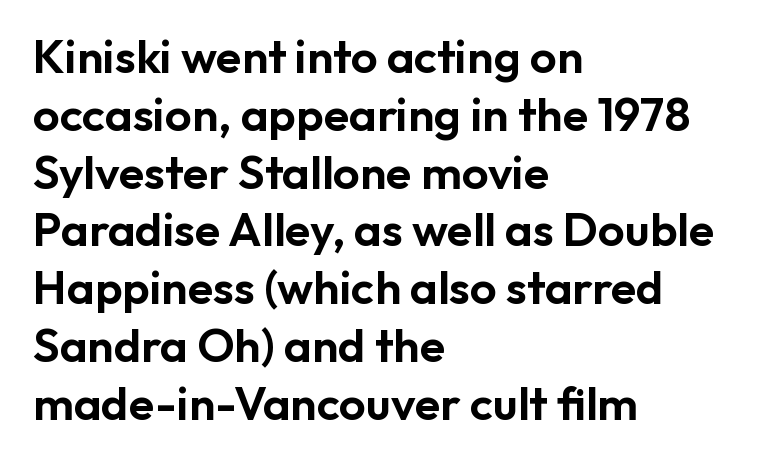
{"serif": "no", "italic": "no", "width": "normal", "stroke_contrast": "low", "x_height": "medium", "monospaced": "no", "underline": "no", "align": "left", "line_spacing_ratio": 1.23, "letter_spacing": "normal", "letter_spacing_em": 0.0, "glyph_px": 47}
